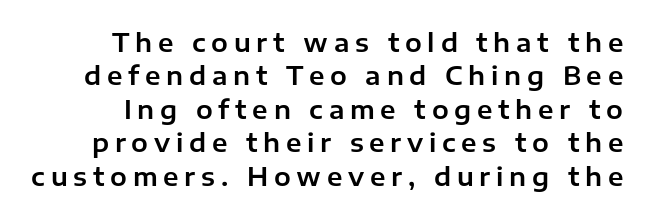
Q: Is the text italic (slanted)? A: No, it is upright.
Q: Is the text underlined? A: No.
Q: Is the spacing between letters normal or unusually wide? A: Unusually wide.
Q: Is the spacing between lines tight, normal or loose? A: Normal.
